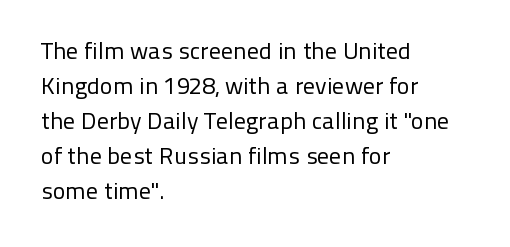
The image shows 24 px text type, upright; set left-aligned, normal line spacing (1.46x), normal letter spacing, not underlined.
